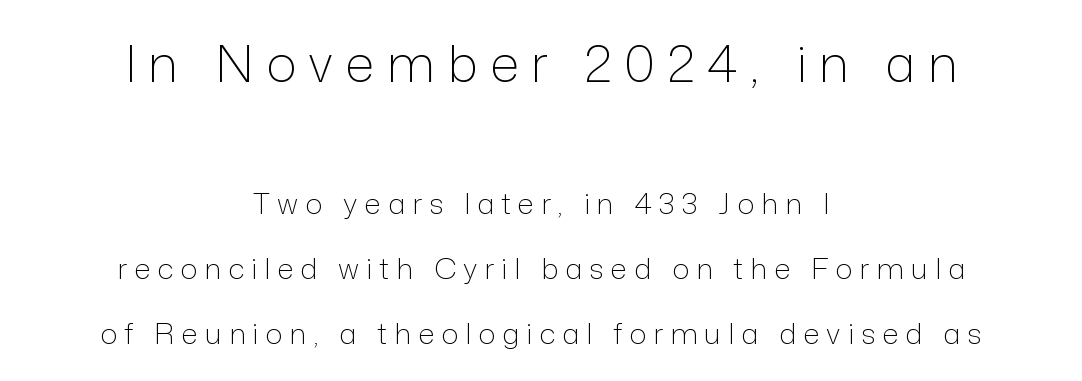
Q: Is the text bold? A: No.
Q: Is the text italic (slanted)? A: No, it is upright.
Q: Is the typeface a serif or a sans-serif typeface? A: Sans-serif.
Q: Is the text underlined? A: No.
Q: How is the paragraph aligned? A: Centered.
Q: Is the spacing between letters normal or unusually wide? A: Unusually wide.
Q: Is the spacing between lines tight, normal or loose? A: Loose.
Q: Which block of text is set in a larger size, the first (top) or the second (bottom)? A: The first (top) one.
Q: Width (condensed, normal, or wide)? A: Normal.
Q: Stroke contrast? A: Low.
Q: x-height? A: Medium.
Q: Monospaced? A: No.
